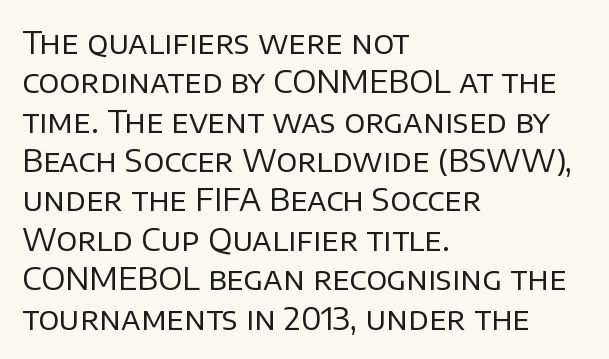
Observe the absence of serifs on each vertical stroke in this sample. Stroke thickness stays within the range of a standard reading face or lighter. Note the varied advance widths — an 'i' is clearly narrower than an 'm'. Compared with typical body copy, the letter spacing here is the same. The space beneath each line is pristine and unruled.
